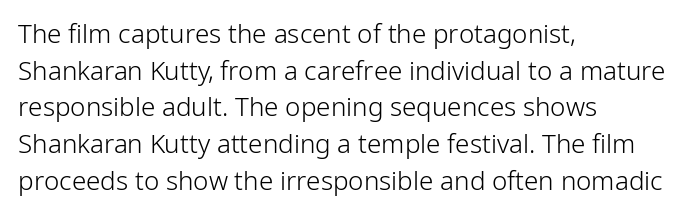
{"italic": "no", "bold": "no", "underline": "no", "align": "left", "line_spacing": "normal", "line_spacing_ratio": 1.41, "letter_spacing": "normal", "letter_spacing_em": 0.0, "glyph_px": 26}
